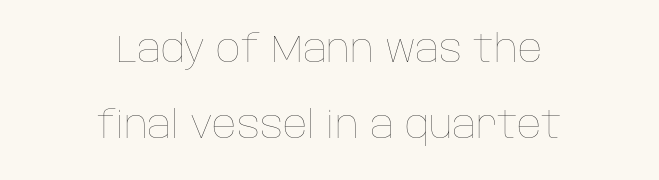
The image shows 38 px thin type, upright; set centered, loose line spacing (2.01x), normal letter spacing, not underlined; low stroke contrast and a large x-height.
